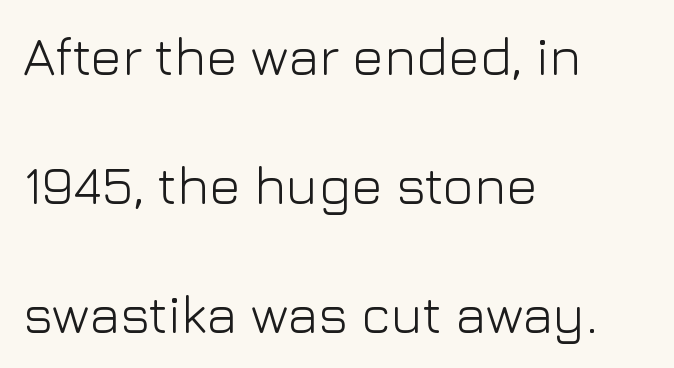
Every row of glyphs begins at an identical x-position on the left. Character widths vary here, with narrow letters taking less room than wide ones. It's the straight-up-and-down kind of type. Does the type have serifs? No, each stem ends abruptly. Quick note: underline off.
